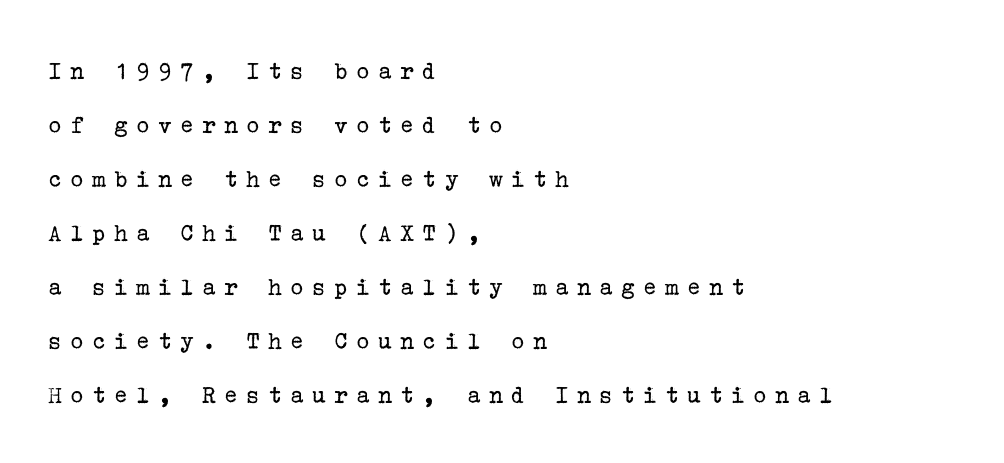
The image shows 26 px text type, upright; set left-aligned, loose line spacing (2.08x), unusually wide letter spacing (+0.31 em), not underlined.
